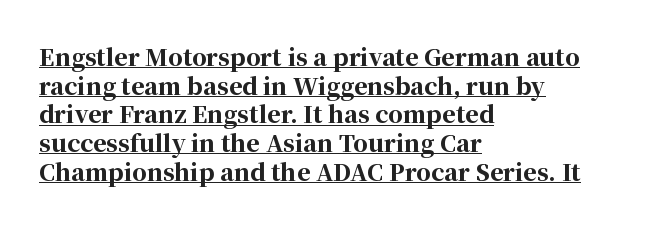
{"italic": "no", "bold": "yes", "underline": "yes", "align": "left", "line_spacing": "normal", "line_spacing_ratio": 1.25, "letter_spacing": "normal", "letter_spacing_em": 0.0, "glyph_px": 23}
